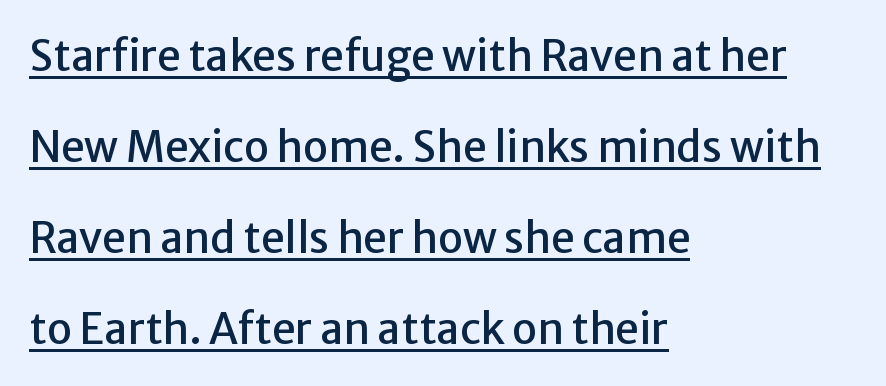
The image shows 42 px sans-serif type, upright; set left-aligned, loose line spacing (2.17x), normal letter spacing, underlined; low stroke contrast and a medium x-height.
